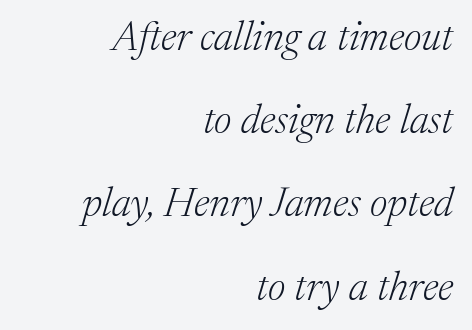
The image shows 41 px light serif type, italic (leaning right); set right-aligned, loose line spacing (2.03x), normal letter spacing, not underlined; medium stroke contrast and a medium x-height.
